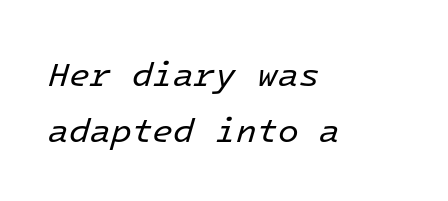
The image shows 34 px regular-weight type, italic (leaning right), monospaced; set left-aligned, normal line spacing (1.66x), normal letter spacing, not underlined; low stroke contrast and a medium x-height.
